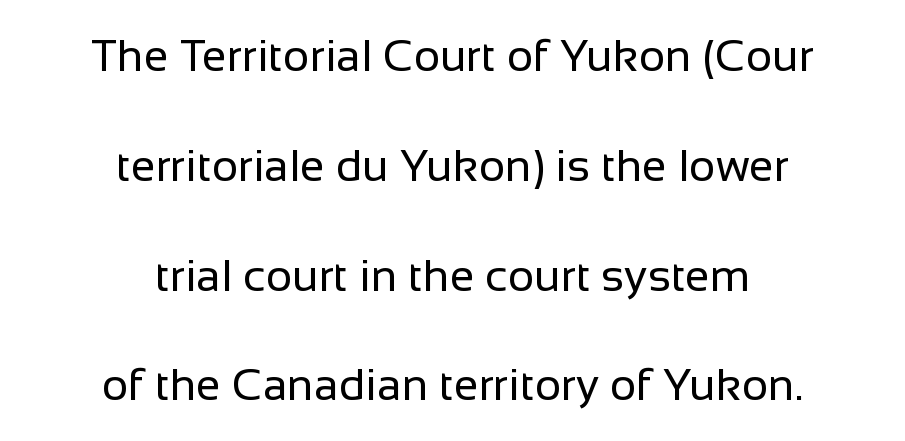
Q: Is the text bold? A: No.
Q: Is the text italic (slanted)? A: No, it is upright.
Q: Is the typeface a serif or a sans-serif typeface? A: Sans-serif.
Q: Is the text underlined? A: No.
Q: How is the paragraph aligned? A: Centered.
Q: Is the spacing between letters normal or unusually wide? A: Normal.
Q: Is the spacing between lines tight, normal or loose? A: Loose.
Q: Width (condensed, normal, or wide)? A: Normal.
Q: Stroke contrast? A: Low.
Q: x-height? A: Medium.
Q: Monospaced? A: No.
